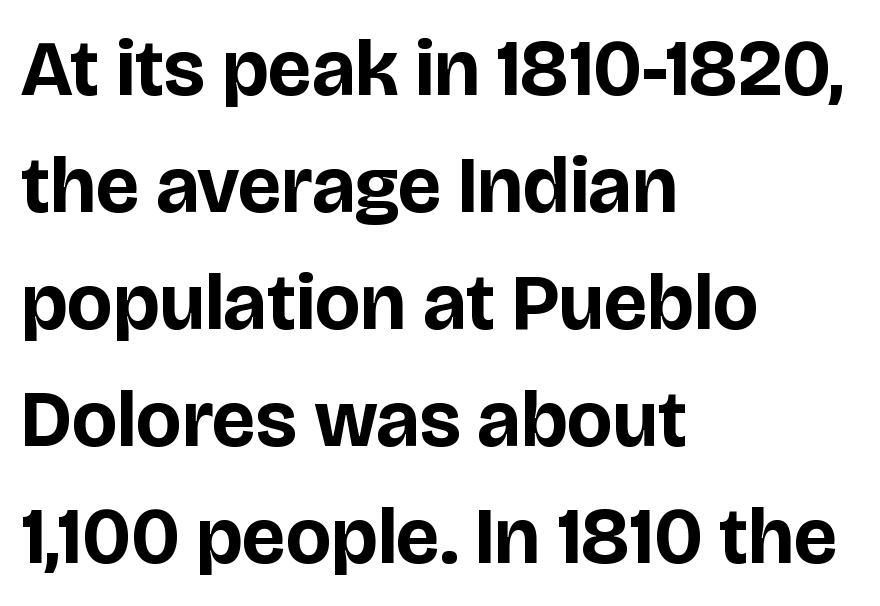
Plain, unruled lines of type. The line-height multiplier appears to be the usual default. Letterform terminals end flat and unadorned throughout the passage. In terms of posture, this sample is upright. Heft: maximum for text — a bold.
